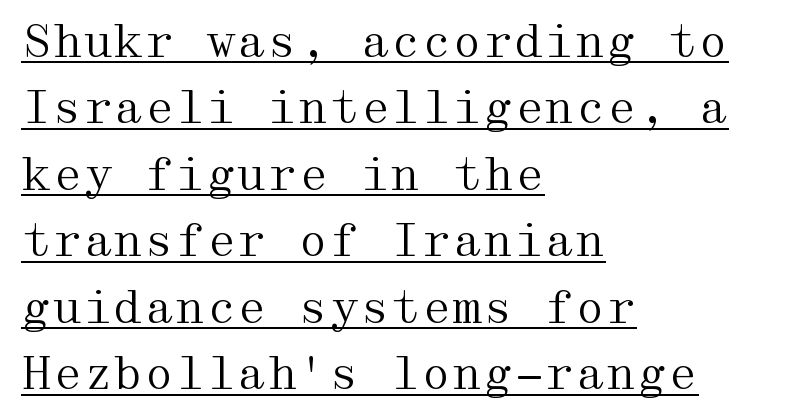
{"serif": "yes", "italic": "no", "bold": "no", "weight": "regular", "width": "wide", "stroke_contrast": "medium", "x_height": "medium", "underline": "yes", "align": "left", "line_spacing": "normal", "line_spacing_ratio": 1.51, "letter_spacing": "normal", "letter_spacing_em": 0.0, "glyph_px": 44}
